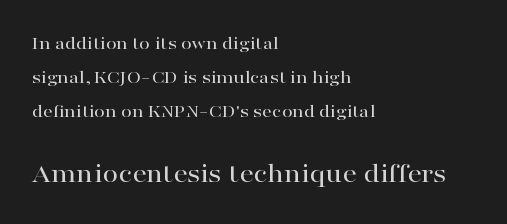
Q: Is the text italic (slanted)? A: No, it is upright.
Q: Is the typeface a serif or a sans-serif typeface? A: Serif.
Q: Is the text underlined? A: No.
Q: How is the paragraph aligned? A: Left-aligned.
Q: Is the spacing between letters normal or unusually wide? A: Normal.
Q: Which block of text is set in a larger size, the first (top) or the second (bottom)? A: The second (bottom) one.
Q: Width (condensed, normal, or wide)? A: Wide.
Q: Stroke contrast? A: High.
Q: x-height? A: Medium.
Q: Monospaced? A: No.
